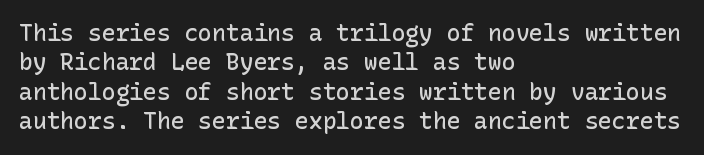
The image shows 23 px text type, upright; set left-aligned, normal line spacing (1.28x), normal letter spacing, not underlined.
